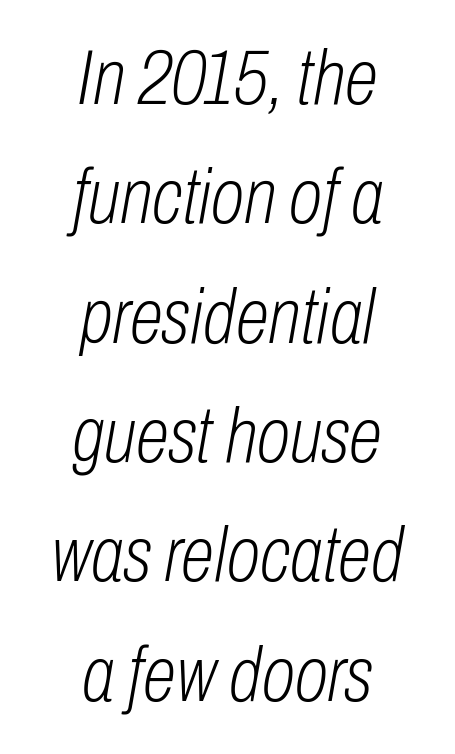
Q: Is the text bold? A: No.
Q: Is the text italic (slanted)? A: Yes, it leans right by about 10 degrees.
Q: Is the text underlined? A: No.
Q: How is the paragraph aligned? A: Centered.
Q: Is the spacing between letters normal or unusually wide? A: Normal.
Q: Is the spacing between lines tight, normal or loose? A: Normal.
Q: Width (condensed, normal, or wide)? A: Condensed.
Q: Stroke contrast? A: Low.
Q: x-height? A: Medium.
Q: Monospaced? A: No.
